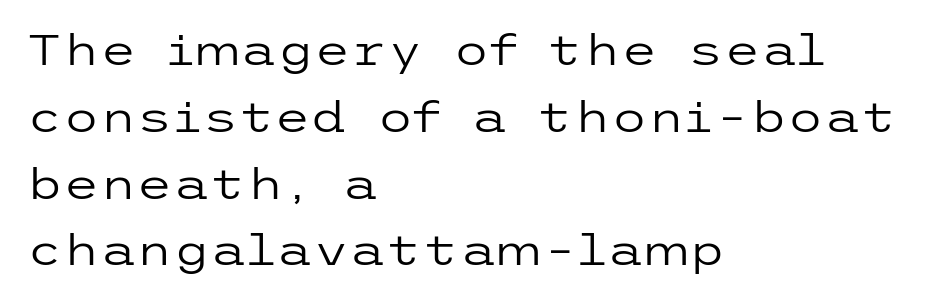
{"serif": "no", "italic": "no", "bold": "no", "weight": "regular", "width": "wide", "stroke_contrast": "low", "x_height": "medium", "underline": "no", "align": "left", "line_spacing": "normal", "line_spacing_ratio": 1.59, "letter_spacing": "normal", "letter_spacing_em": 0.0, "glyph_px": 42}
